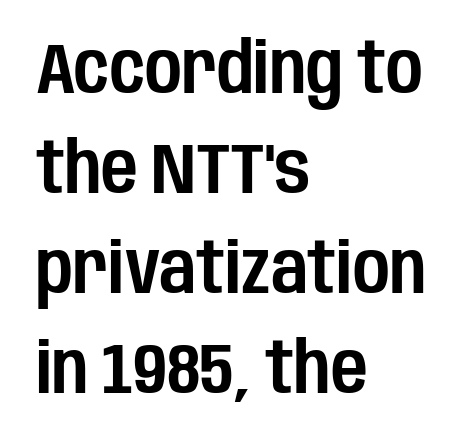
Quick note: interline space is typical. Line beginnings align vertically; line endings do not. Vertical strokes here are truly vertical. Rule under the text: the space is simply empty. The rendering uses natural spacing where letterforms have individual widths. Compared with typical body copy, the letter spacing here is the same.
